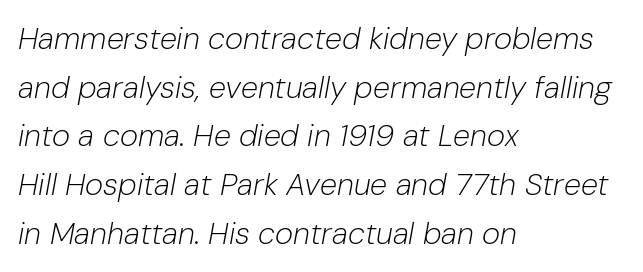
Q: Is the text bold? A: No.
Q: Is the text italic (slanted)? A: Yes, it leans right by about 10 degrees.
Q: Is the text underlined? A: No.
Q: How is the paragraph aligned? A: Left-aligned.
Q: Is the spacing between letters normal or unusually wide? A: Normal.
Q: Is the spacing between lines tight, normal or loose? A: Normal.
Q: Width (condensed, normal, or wide)? A: Normal.
Q: Stroke contrast? A: Low.
Q: x-height? A: Medium.
Q: Monospaced? A: No.
